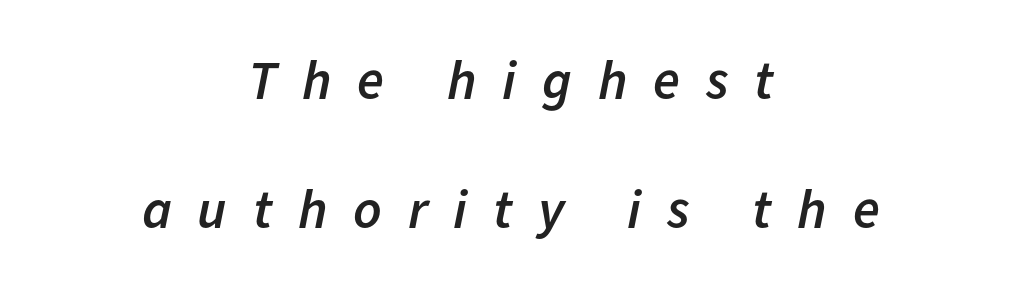
Glance below the letters and you will spot only blank space. A fair bit of extra ink — the face is semibold, not bold. The rendering uses a large line-height, opening up the rows. The passage shown leans; its letterforms are oblique. Which margin do the lines hug? Neither — every line sits in the middle. The horizontal fit of the characters is loose and conspicuously gappy.
